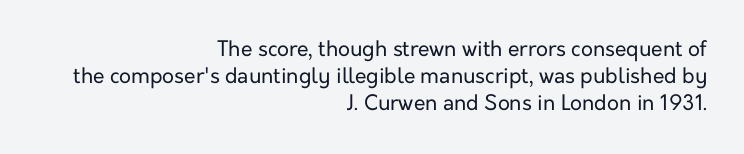
The image shows 21 px text type, upright; set right-aligned, normal line spacing (1.28x), normal letter spacing, not underlined.
